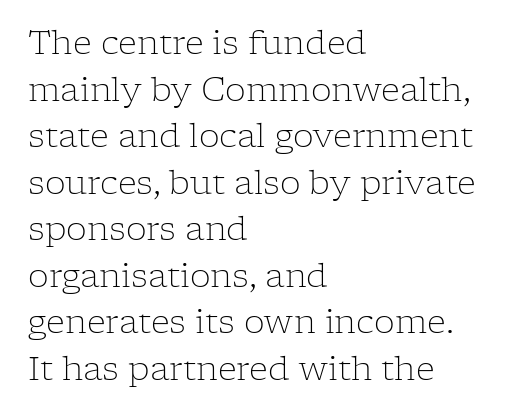
Q: Is the text bold? A: No.
Q: Is the text italic (slanted)? A: No, it is upright.
Q: Is the typeface a serif or a sans-serif typeface? A: Serif.
Q: Is the text underlined? A: No.
Q: How is the paragraph aligned? A: Left-aligned.
Q: Is the spacing between letters normal or unusually wide? A: Normal.
Q: Is the spacing between lines tight, normal or loose? A: Normal.
Q: Width (condensed, normal, or wide)? A: Normal.
Q: Stroke contrast? A: Low.
Q: x-height? A: Medium.
Q: Monospaced? A: No.
